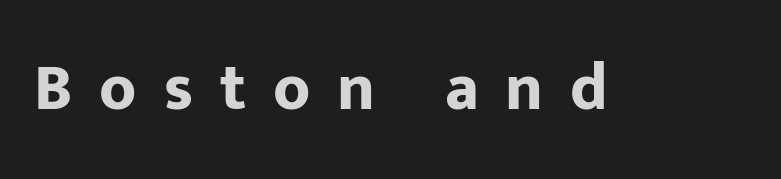
The image shows 66 px bold sans-serif type, upright; set unusually wide letter spacing (+0.41 em), not underlined; low stroke contrast and a medium x-height.
